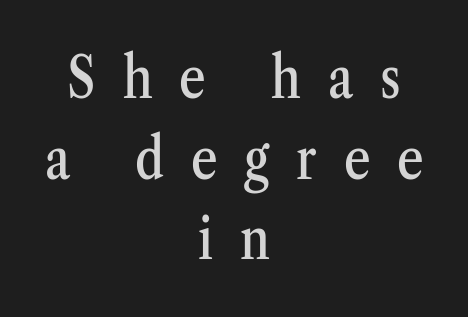
Q: Is the text italic (slanted)? A: No, it is upright.
Q: Is the typeface a serif or a sans-serif typeface? A: Serif.
Q: Is the text underlined? A: No.
Q: How is the paragraph aligned? A: Centered.
Q: Is the spacing between letters normal or unusually wide? A: Unusually wide.
Q: Is the spacing between lines tight, normal or loose? A: Normal.
Q: Width (condensed, normal, or wide)? A: Condensed.
Q: Stroke contrast? A: Medium.
Q: x-height? A: Medium.
Q: Monospaced? A: No.
